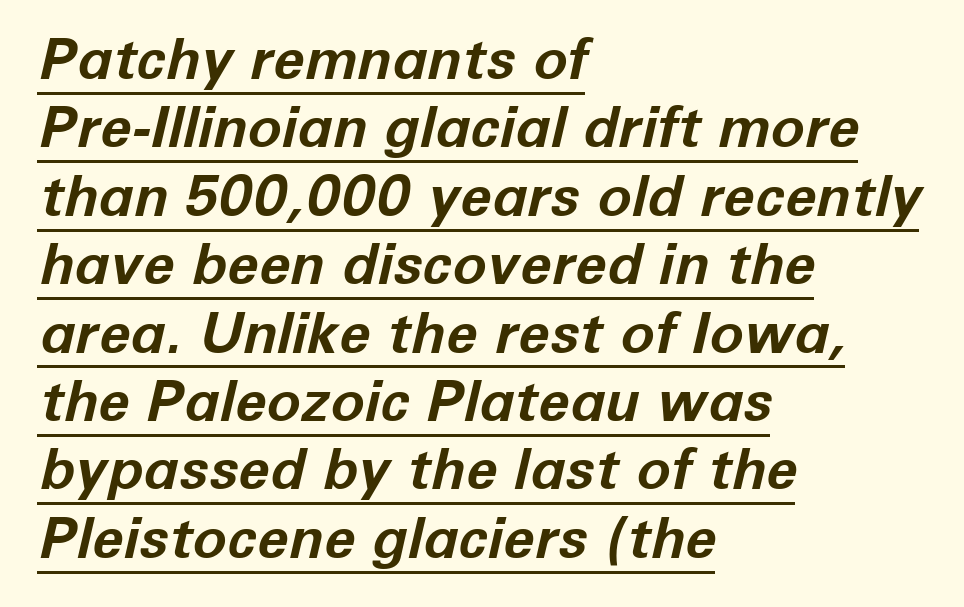
{"italic": "yes", "lean": "right", "slant_degrees": 12, "bold": "yes", "weight": "bold", "width": "normal", "stroke_contrast": "low", "x_height": "medium", "monospaced": "no", "underline": "yes", "align": "left", "line_spacing_ratio": 1.2, "letter_spacing": "normal", "letter_spacing_em": 0.0, "glyph_px": 57}
